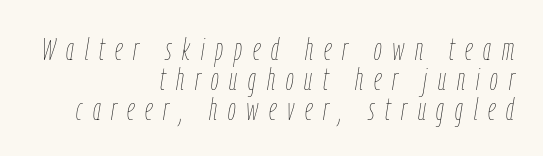
{"italic": "yes", "lean": "right", "slant_degrees": 9, "bold": "no", "weight": "thin", "width": "condensed", "stroke_contrast": "low", "x_height": "medium", "monospaced": "no", "underline": "no", "align": "right", "line_spacing": "tight", "line_spacing_ratio": 0.96, "letter_spacing": "wide", "letter_spacing_em": 0.35, "glyph_px": 31}
